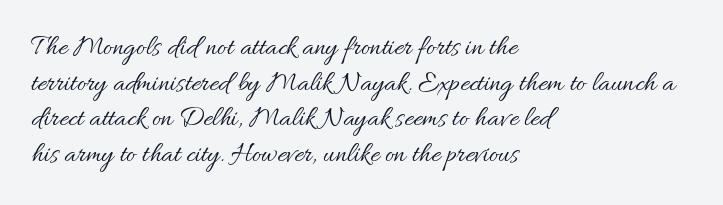
{"bold": "no", "weight": "regular", "width": "normal", "stroke_contrast": "medium", "x_height": "small", "monospaced": "no", "underline": "no", "align": "left", "line_spacing": "normal", "line_spacing_ratio": 1.27, "letter_spacing": "normal", "letter_spacing_em": 0.0, "glyph_px": 28}
